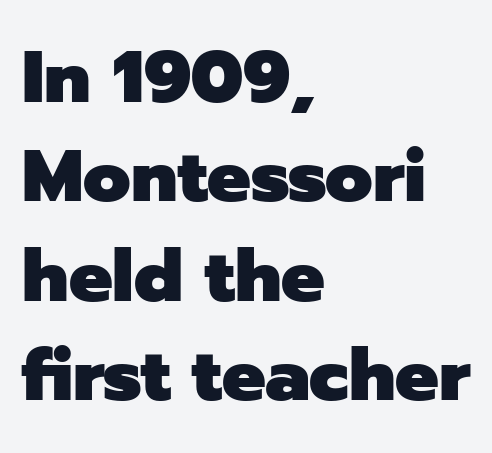
Q: Is the text bold? A: Yes.
Q: Is the text italic (slanted)? A: No, it is upright.
Q: Is the typeface a serif or a sans-serif typeface? A: Sans-serif.
Q: Is the text underlined? A: No.
Q: How is the paragraph aligned? A: Left-aligned.
Q: Is the spacing between letters normal or unusually wide? A: Normal.
Q: Is the spacing between lines tight, normal or loose? A: Normal.
Q: Width (condensed, normal, or wide)? A: Normal.
Q: Stroke contrast? A: Low.
Q: x-height? A: Medium.
Q: Monospaced? A: No.
